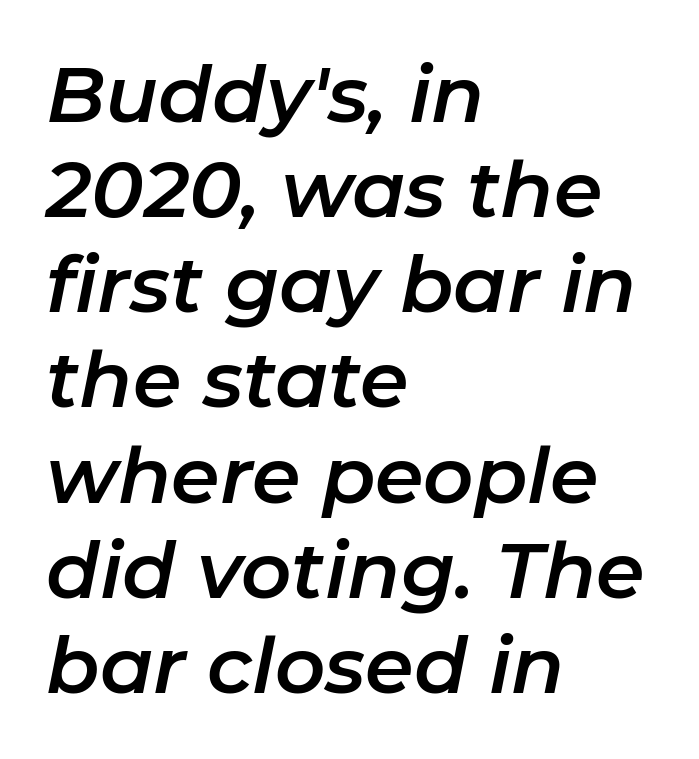
{"italic": "yes", "lean": "right", "slant_degrees": 11, "width": "normal", "stroke_contrast": "low", "x_height": "medium", "monospaced": "no", "underline": "no", "align": "left", "line_spacing_ratio": 1.22, "letter_spacing": "normal", "letter_spacing_em": 0.0, "glyph_px": 78}
